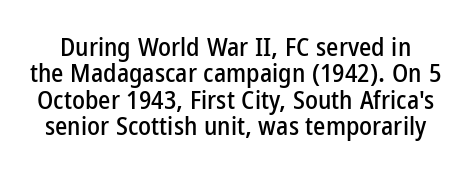
Q: Is the text italic (slanted)? A: No, it is upright.
Q: Is the text underlined? A: No.
Q: Is the spacing between letters normal or unusually wide? A: Normal.
Q: Is the spacing between lines tight, normal or loose? A: Tight.
